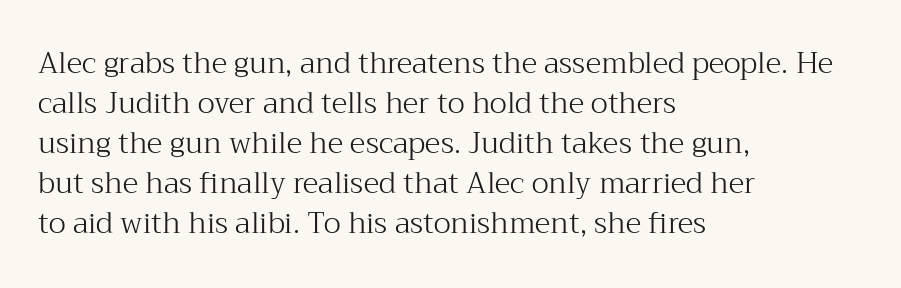
{"serif": "yes", "italic": "no", "bold": "no", "weight": "light", "width": "normal", "stroke_contrast": "medium", "x_height": "medium", "monospaced": "no", "underline": "no", "align": "left", "line_spacing": "normal", "line_spacing_ratio": 1.38, "letter_spacing": "normal", "letter_spacing_em": 0.0, "glyph_px": 29}
